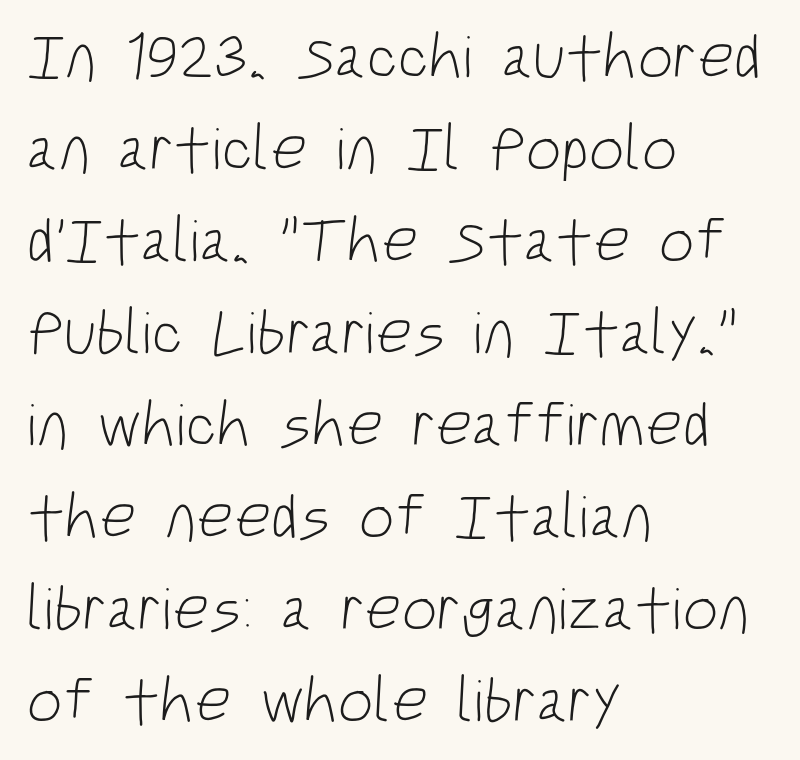
{"serif": "no", "bold": "no", "weight": "light", "width": "condensed", "stroke_contrast": "low", "x_height": "large", "monospaced": "no", "underline": "no", "align": "left", "line_spacing": "normal", "line_spacing_ratio": 1.46, "letter_spacing": "normal", "letter_spacing_em": 0.0, "glyph_px": 63}
